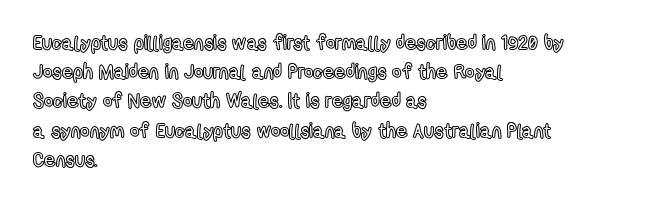
Q: Is the text italic (slanted)? A: No, it is upright.
Q: Is the text underlined? A: No.
Q: How is the paragraph aligned? A: Left-aligned.
Q: Is the spacing between letters normal or unusually wide? A: Normal.
Q: Is the spacing between lines tight, normal or loose? A: Normal.
